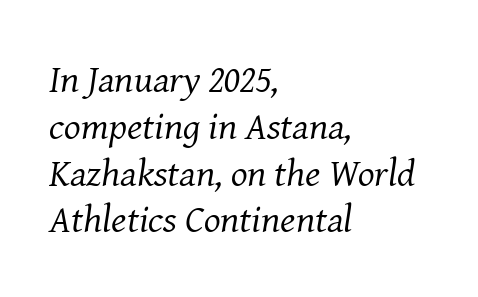
{"serif": "yes", "italic": "yes", "lean": "right", "slant_degrees": 8, "bold": "no", "weight": "regular", "width": "normal", "stroke_contrast": "medium", "x_height": "medium", "monospaced": "no", "underline": "no", "align": "left", "line_spacing_ratio": 1.2, "letter_spacing": "normal", "letter_spacing_em": 0.0, "glyph_px": 39}
